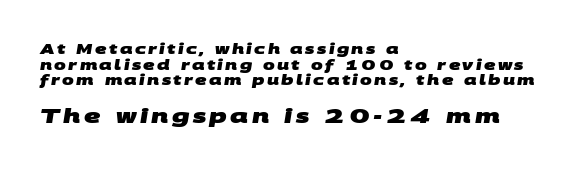
Q: Is the text bold? A: Yes.
Q: Is the text underlined? A: No.
Q: How is the paragraph aligned? A: Left-aligned.
Q: Is the spacing between lines tight, normal or loose? A: Tight.
Q: Which block of text is set in a larger size, the first (top) or the second (bottom)? A: The second (bottom) one.
